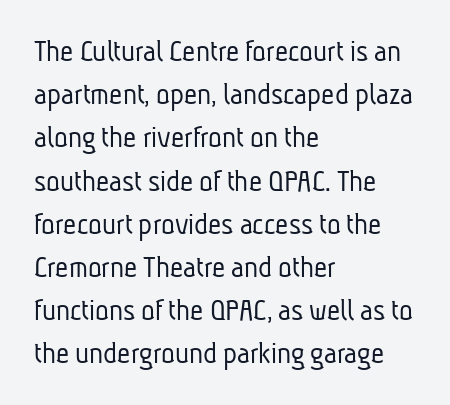
{"serif": "no", "bold": "no", "weight": "light", "width": "condensed", "stroke_contrast": "low", "x_height": "medium", "monospaced": "no", "underline": "no", "align": "left", "line_spacing": "normal", "line_spacing_ratio": 1.35, "letter_spacing": "normal", "letter_spacing_em": 0.0, "glyph_px": 32}
